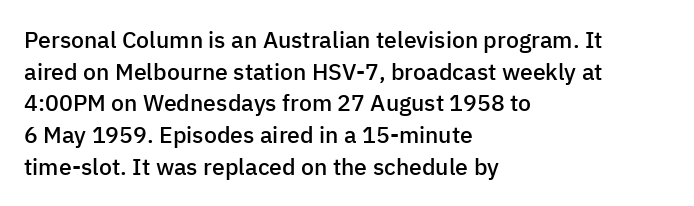
{"italic": "no", "bold": "semi", "underline": "no", "align": "left", "line_spacing": "normal", "line_spacing_ratio": 1.38, "letter_spacing": "normal", "letter_spacing_em": 0.0, "glyph_px": 23}
